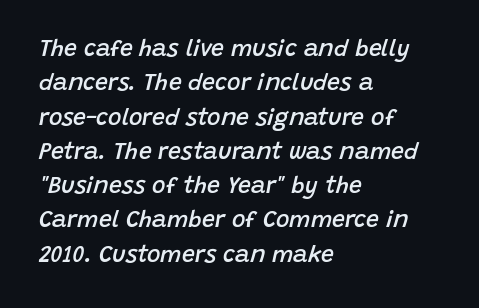
A student would call this left alignment; a typographer would say flush left, rag right. A clean baseline with only descenders dipping below it. If you measured baseline to baseline, you'd find a middling distance. Students, note that the glyphs here touch the page at normal intervals.
